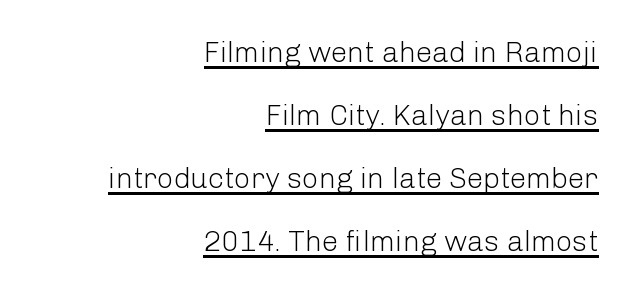
Underlining? Definitely there. Inter-character spacing is left at the font's built-in metrics. Where is the straight margin? On the right. The strokes are not fattened; the text isn't bold.
